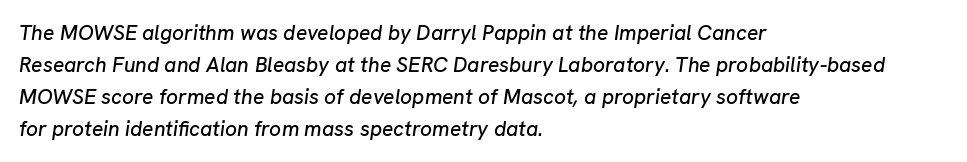
The letters are slanted; this is an italic face. The rag falls on the right side of this text block. These lines sit exactly where default settings would place them. The line texture is even and compact thanks to regular tracking. The passage shown is not underscored anywhere.
